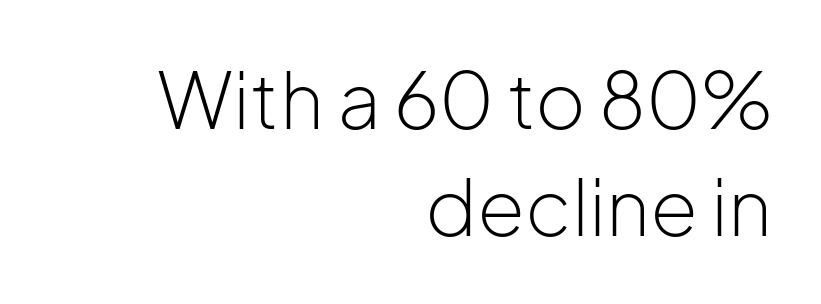
{"serif": "no", "italic": "no", "bold": "no", "weight": "light", "width": "normal", "stroke_contrast": "low", "x_height": "medium", "monospaced": "no", "underline": "no", "align": "right", "line_spacing": "normal", "line_spacing_ratio": 1.39, "letter_spacing": "normal", "letter_spacing_em": 0.0, "glyph_px": 77}
